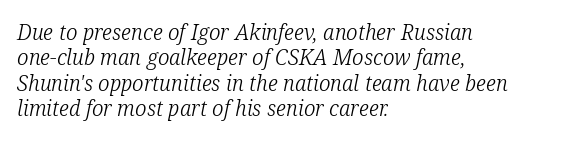
{"italic": "yes", "lean": "right", "slant_degrees": 12, "bold": "no", "underline": "no", "align": "left", "line_spacing_ratio": 1.21, "letter_spacing": "normal", "letter_spacing_em": 0.0, "glyph_px": 21}
